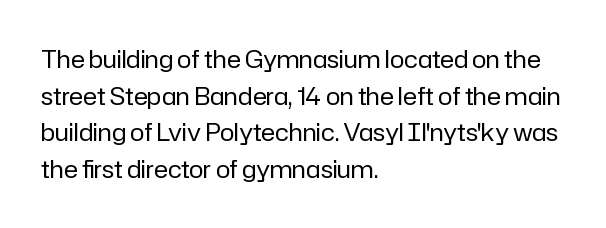
Q: Is the text bold? A: No.
Q: Is the text italic (slanted)? A: No, it is upright.
Q: Is the text underlined? A: No.
Q: How is the paragraph aligned? A: Left-aligned.
Q: Is the spacing between letters normal or unusually wide? A: Normal.
Q: Is the spacing between lines tight, normal or loose? A: Normal.
